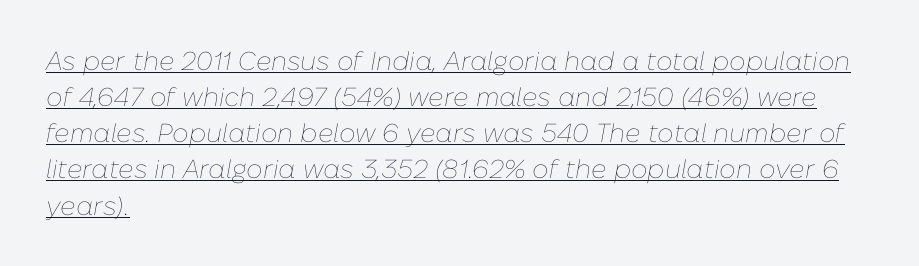
Q: Is the text bold? A: No.
Q: Is the text italic (slanted)? A: Yes, it leans right by about 10 degrees.
Q: Is the text underlined? A: Yes.
Q: How is the paragraph aligned? A: Left-aligned.
Q: Is the spacing between letters normal or unusually wide? A: Normal.
Q: Is the spacing between lines tight, normal or loose? A: Normal.
